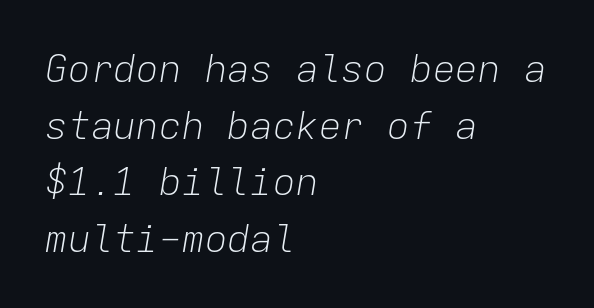
The axis of the letterforms is tilted away from vertical. Caption: multi-line text, flush left, ragged right. Vertical stems look standard width or narrower in stroke. Look at the tracking — it's just the regular setting, nothing added. Do the characters align in a grid? Yes, the font is monospaced.
